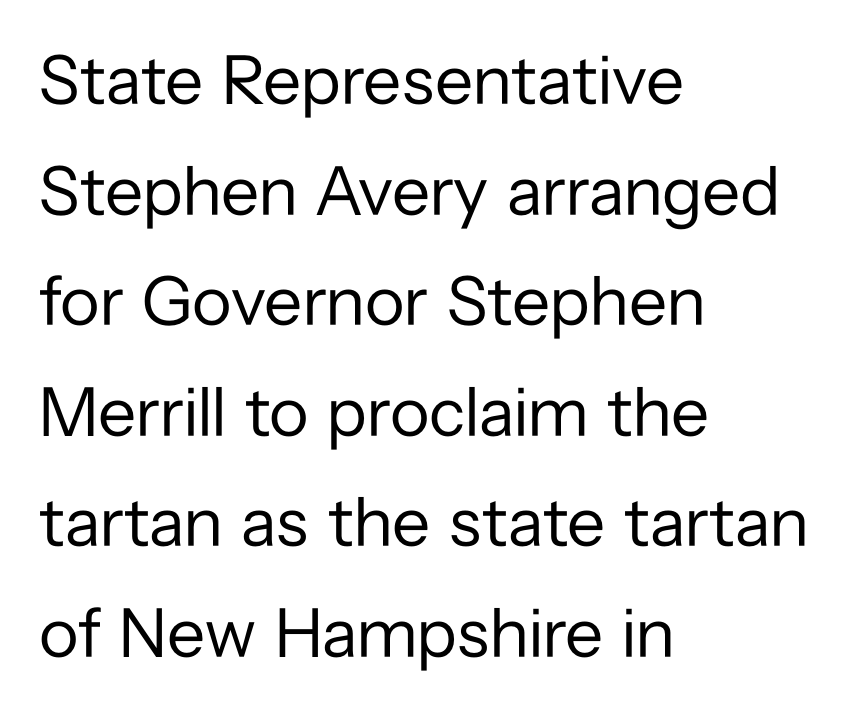
The axis of the letterforms is exactly vertical. Bold? No — there's no thickening of the strokes. The rendering anchors every line to the left-hand side. Character widths vary here, with narrow letters taking less room than wide ones.
